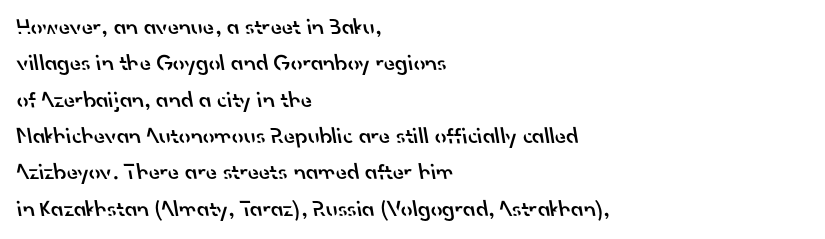
{"bold": "semi", "underline": "no", "align": "left", "line_spacing": "normal", "line_spacing_ratio": 1.58, "letter_spacing": "normal", "letter_spacing_em": 0.0, "glyph_px": 23}
